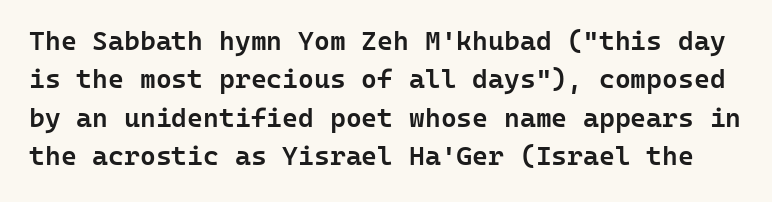
Q: Is the text bold? A: Semi-bold.
Q: Is the text italic (slanted)? A: No, it is upright.
Q: Is the text underlined? A: No.
Q: Is the spacing between letters normal or unusually wide? A: Normal.
Q: Is the spacing between lines tight, normal or loose? A: Normal.
